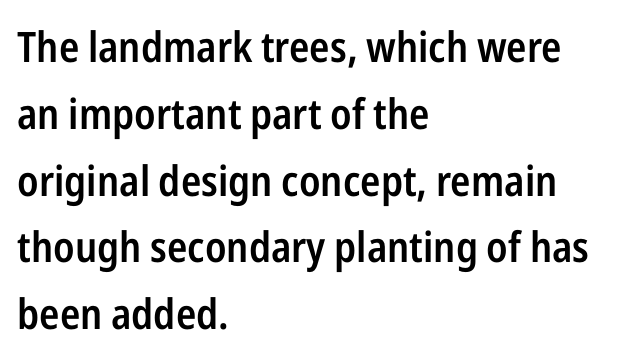
The image shows 42 px semibold, condensed sans-serif type, upright; set left-aligned, normal line spacing (1.59x), normal letter spacing, not underlined; low stroke contrast and a medium x-height.
